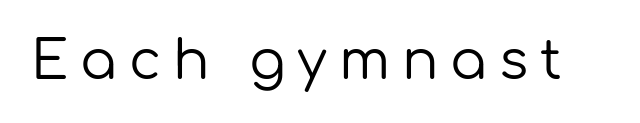
The image shows 54 px regular-weight sans-serif type, upright; set unusually wide letter spacing (+0.22 em), not underlined; low stroke contrast and a medium x-height.
